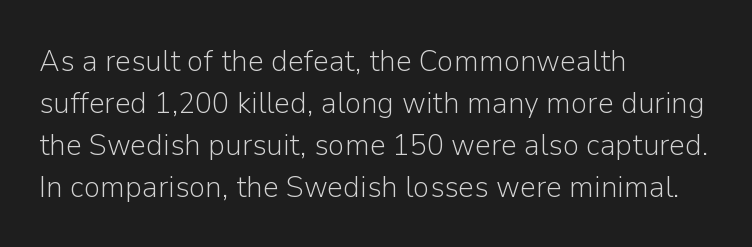
Q: Is the text bold? A: No.
Q: Is the text italic (slanted)? A: No, it is upright.
Q: Is the typeface a serif or a sans-serif typeface? A: Sans-serif.
Q: Is the text underlined? A: No.
Q: How is the paragraph aligned? A: Left-aligned.
Q: Is the spacing between letters normal or unusually wide? A: Normal.
Q: Is the spacing between lines tight, normal or loose? A: Normal.
Q: Width (condensed, normal, or wide)? A: Normal.
Q: Stroke contrast? A: Low.
Q: x-height? A: Medium.
Q: Monospaced? A: No.
